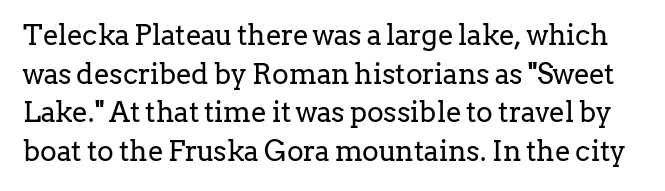
{"serif": "yes", "italic": "no", "bold": "no", "weight": "regular", "width": "normal", "stroke_contrast": "low", "x_height": "medium", "monospaced": "no", "underline": "no", "line_spacing": "normal", "line_spacing_ratio": 1.38, "letter_spacing": "normal", "letter_spacing_em": 0.0, "glyph_px": 28}
